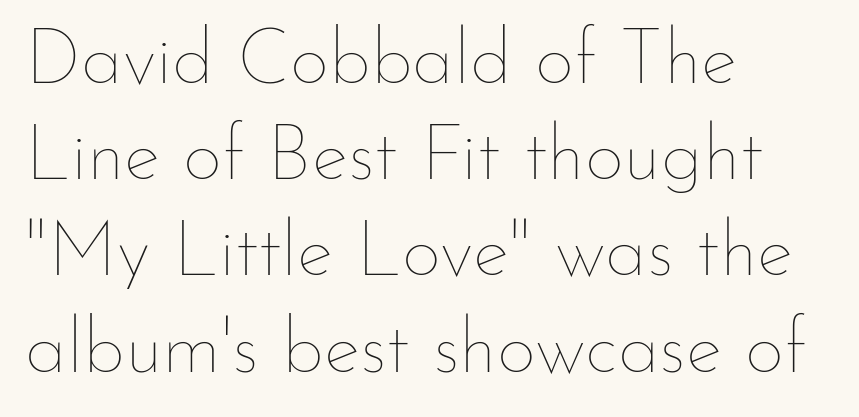
{"italic": "no", "bold": "no", "weight": "thin", "width": "normal", "stroke_contrast": "low", "x_height": "small", "monospaced": "no", "underline": "no", "align": "left", "line_spacing": "normal", "line_spacing_ratio": 1.25, "letter_spacing": "normal", "letter_spacing_em": 0.0, "glyph_px": 77}
